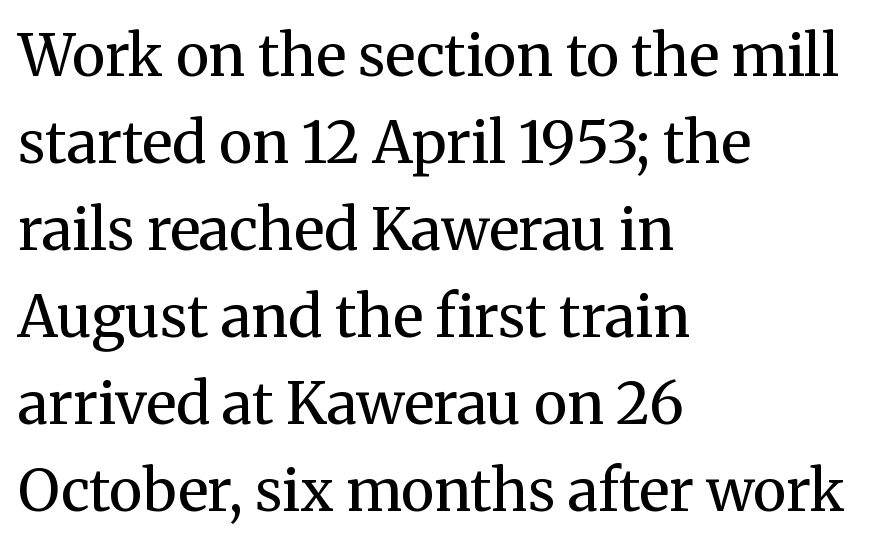
{"serif": "yes", "italic": "no", "bold": "no", "weight": "regular", "width": "normal", "stroke_contrast": "medium", "x_height": "medium", "monospaced": "no", "underline": "no", "align": "left", "line_spacing": "normal", "line_spacing_ratio": 1.5, "letter_spacing": "normal", "letter_spacing_em": 0.0, "glyph_px": 58}
